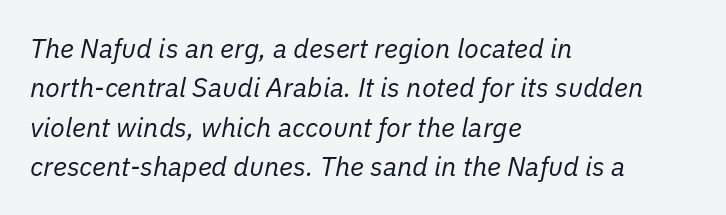
Q: Is the text bold? A: No.
Q: Is the text italic (slanted)? A: Yes, it leans right by about 11 degrees.
Q: Is the text underlined? A: No.
Q: How is the paragraph aligned? A: Left-aligned.
Q: Is the spacing between letters normal or unusually wide? A: Normal.
Q: Is the spacing between lines tight, normal or loose? A: Normal.
